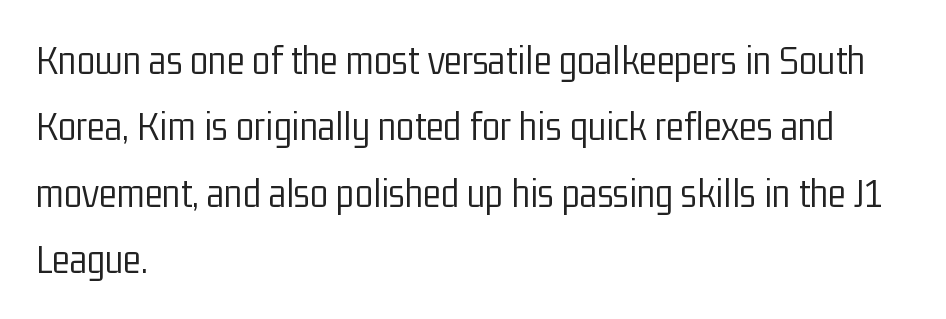
Summary of weight: not heavy and not bold. Caption: multi-line text, flush left, ragged right. The face used here is proportionally spaced, like ordinary book or web type. Inter-character spacing is left at the font's built-in metrics. Leading: standard.
